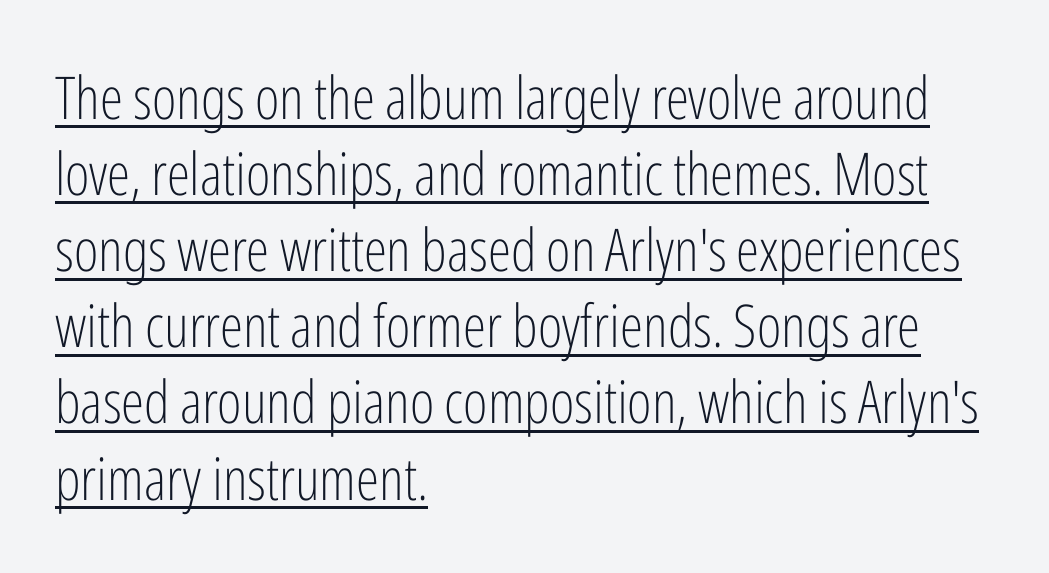
Q: Is the text bold? A: No.
Q: Is the text italic (slanted)? A: No, it is upright.
Q: Is the typeface a serif or a sans-serif typeface? A: Sans-serif.
Q: Is the text underlined? A: Yes.
Q: How is the paragraph aligned? A: Left-aligned.
Q: Is the spacing between letters normal or unusually wide? A: Normal.
Q: Is the spacing between lines tight, normal or loose? A: Normal.
Q: Width (condensed, normal, or wide)? A: Condensed.
Q: Stroke contrast? A: Low.
Q: x-height? A: Medium.
Q: Monospaced? A: No.
